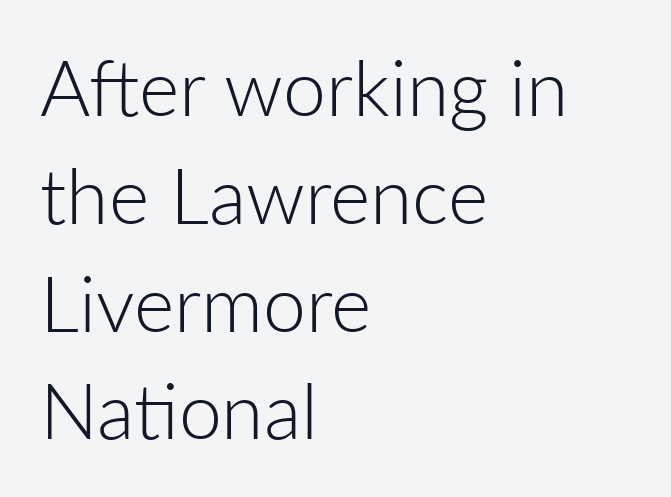
The passage is arranged the way most books set body copy — flush left. This is sans-serif lettering, the kind often seen on screens and signage. Designer's note — italics off, roman on. Lines of text with bare space underneath. The face used here is proportionally spaced, like ordinary book or web type.
